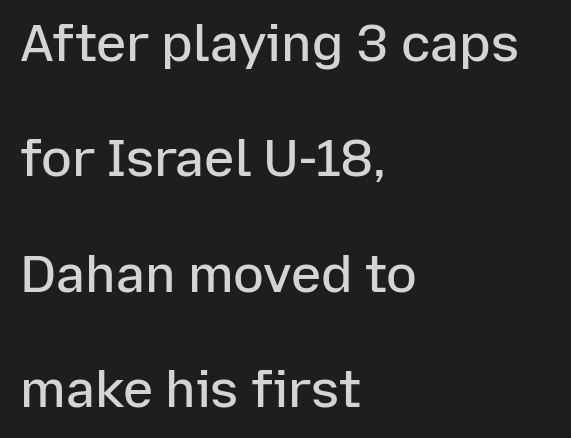
The image shows 51 px semibold sans-serif type, upright; set left-aligned, loose line spacing (2.26x), normal letter spacing, not underlined; low stroke contrast and a medium x-height.
